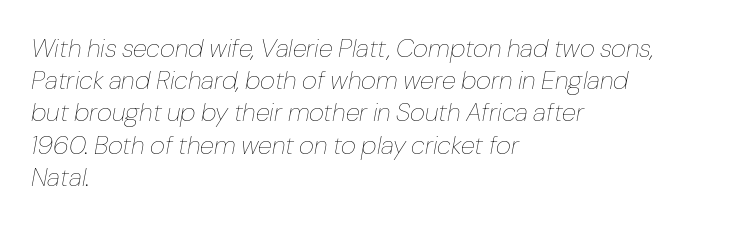
Casual observation: everything's shoved over to the left. Counters stay open thanks to moderate or lighter strokes. The space directly below the letters is spotless. Compared with ordinary roman type, these characters are visibly tilted.
